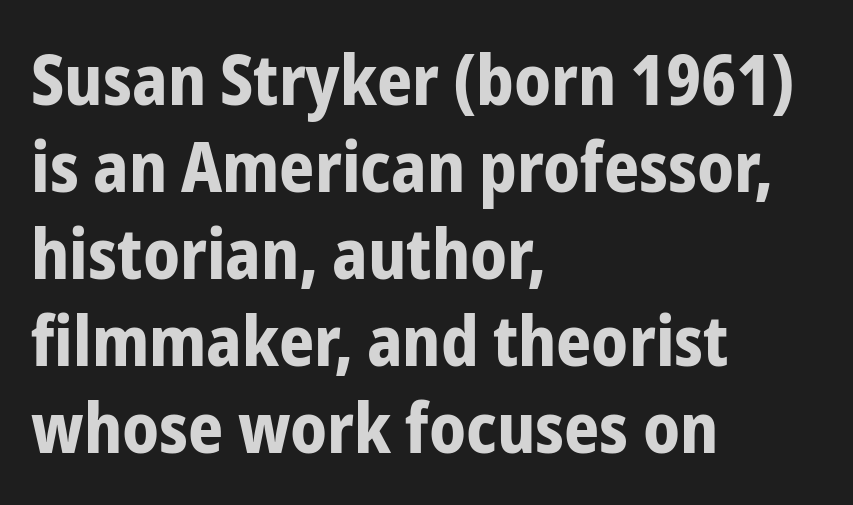
The image shows 69 px bold, condensed sans-serif type, upright; set left-aligned, normal line spacing (1.26x), normal letter spacing, not underlined; low stroke contrast and a medium x-height.
